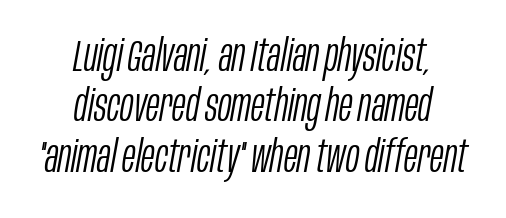
The image shows 45 px light, condensed type, italic (leaning right); set centered, tight line spacing (1.12x), normal letter spacing, not underlined; low stroke contrast and a large x-height.
